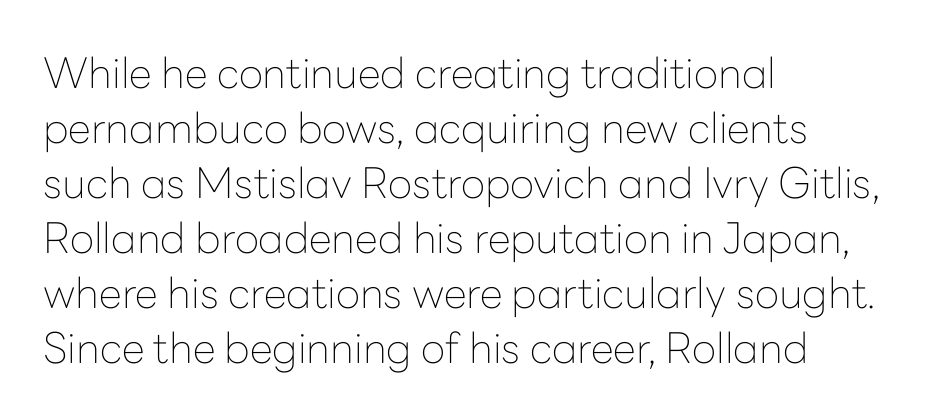
{"serif": "no", "italic": "no", "bold": "no", "weight": "thin", "width": "normal", "stroke_contrast": "low", "x_height": "medium", "monospaced": "no", "underline": "no", "align": "left", "line_spacing": "normal", "line_spacing_ratio": 1.31, "letter_spacing": "normal", "letter_spacing_em": 0.0, "glyph_px": 42}
